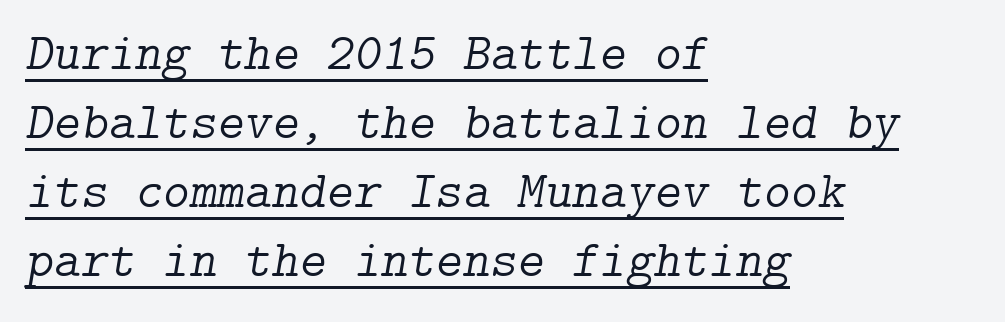
Line starts are locked; line ends wander. Would a proofreader flag this as italicized? Yes. The block of text has a typical density, with ordinary space between rows. A typesetter would call this zero additional tracking. The passage shown is underscored from start to finish. The typesetting does not lean heavy: it is not bold.
